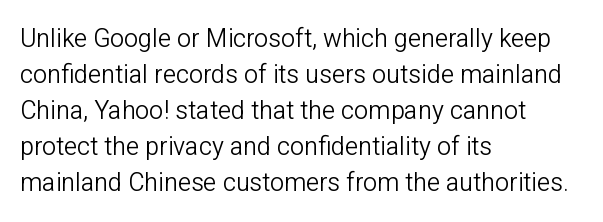
The image shows 25 px text type, upright; set left-aligned, normal line spacing (1.44x), normal letter spacing, not underlined.
